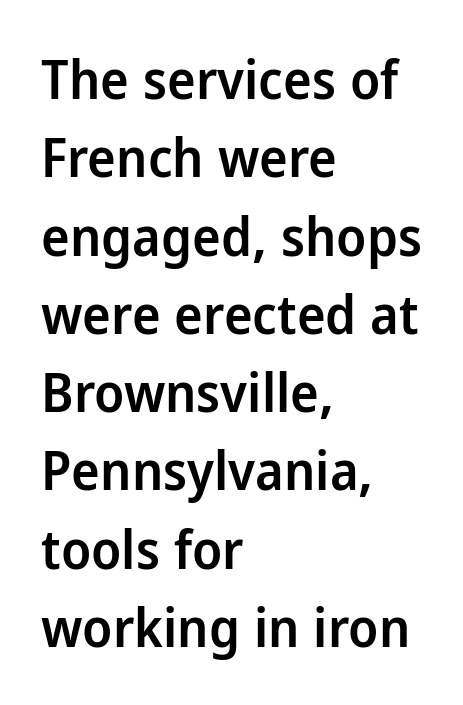
{"serif": "no", "italic": "no", "bold": "semi", "weight": "semibold", "width": "normal", "stroke_contrast": "low", "x_height": "medium", "monospaced": "no", "underline": "no", "align": "left", "line_spacing": "normal", "line_spacing_ratio": 1.45, "letter_spacing": "normal", "letter_spacing_em": 0.0, "glyph_px": 54}
